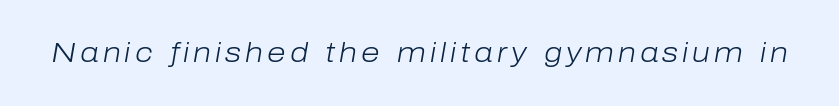
Quick note: underline off. The font sits on the lighter half of the weight spectrum, regular included. You can tell it's italic because the verticals aren't actually vertical.
